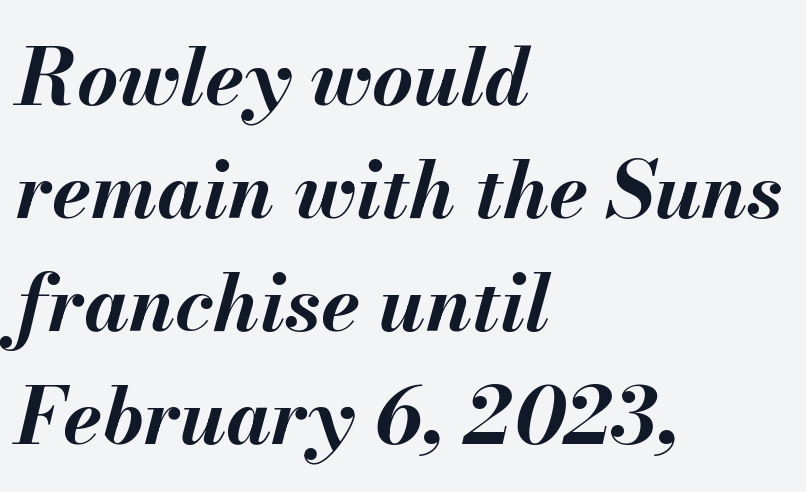
Is this a fixed-width face? No — the glyphs have proportional, varying widths. Honestly, the letter spacing is just normal — you wouldn't notice it. Is the type slanted? Yes — the strokes lean at a clear angle. This block has exactly the height ordinary leading produces.
